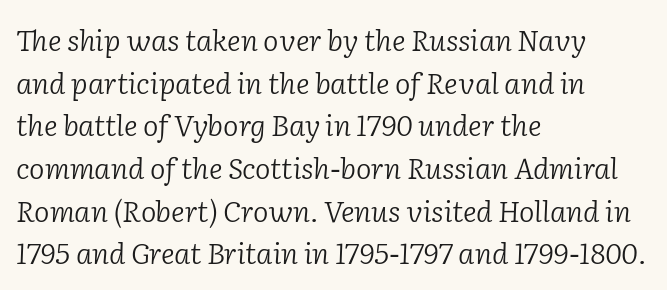
Weight: not bold — regular or lighter. Is the letter spacing exaggerated? No — it looks like the ordinary default. The passage is arranged the way most books set body copy — flush left. Line spacing here is normal. Words float on clear page, feet unadorned.
